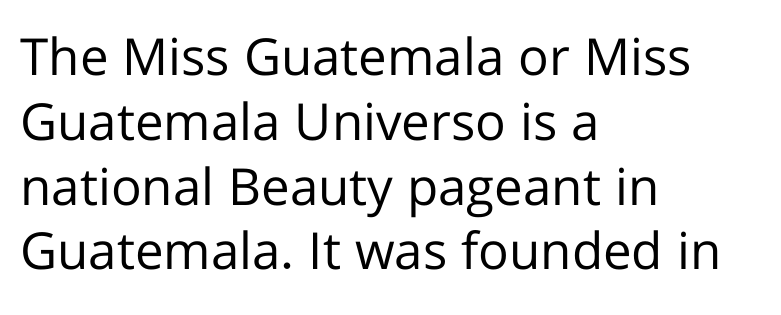
The rag falls on the right side of this text block. Heaviness? Minimal to ordinary, like unemphasized prose. This sample has the flowing, uneven cadence of proportional lettering. The string is rendered with underlining switched off. The designer left line spacing at the default. Italic: no, the glyphs are upright roman.
